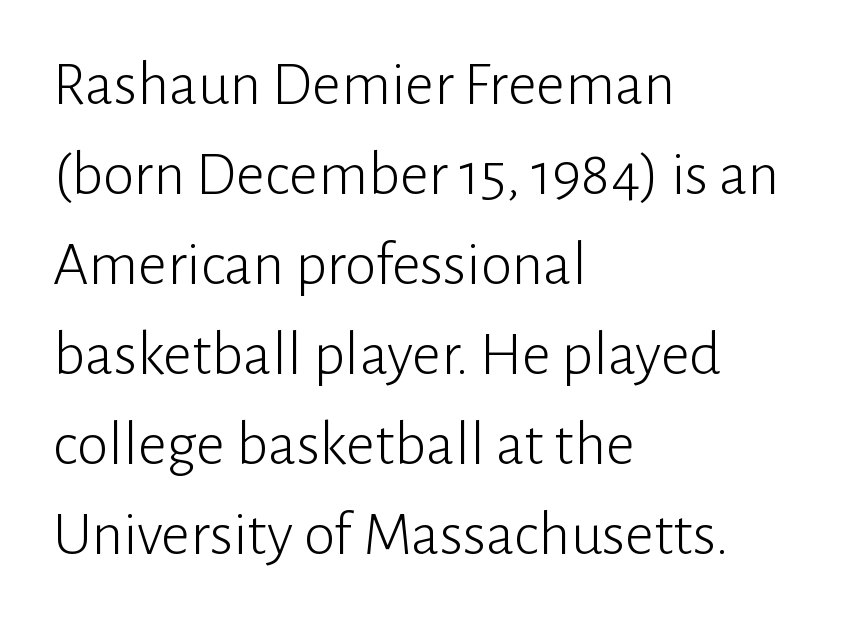
Q: Is the text bold? A: No.
Q: Is the text italic (slanted)? A: No, it is upright.
Q: Is the typeface a serif or a sans-serif typeface? A: Sans-serif.
Q: Is the text underlined? A: No.
Q: How is the paragraph aligned? A: Left-aligned.
Q: Is the spacing between letters normal or unusually wide? A: Normal.
Q: Is the spacing between lines tight, normal or loose? A: Normal.
Q: Width (condensed, normal, or wide)? A: Normal.
Q: Stroke contrast? A: Low.
Q: x-height? A: Medium.
Q: Monospaced? A: No.
